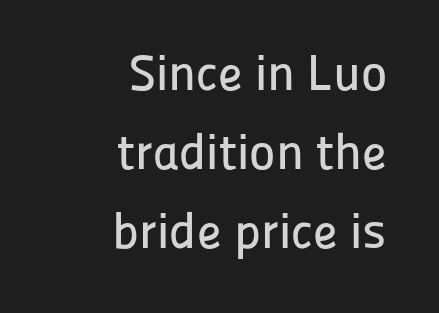
Q: Is the text italic (slanted)? A: No, it is upright.
Q: Is the typeface a serif or a sans-serif typeface? A: Sans-serif.
Q: Is the text underlined? A: No.
Q: How is the paragraph aligned? A: Right-aligned.
Q: Is the spacing between letters normal or unusually wide? A: Normal.
Q: Is the spacing between lines tight, normal or loose? A: Normal.
Q: Width (condensed, normal, or wide)? A: Normal.
Q: Stroke contrast? A: Low.
Q: x-height? A: Medium.
Q: Monospaced? A: No.
